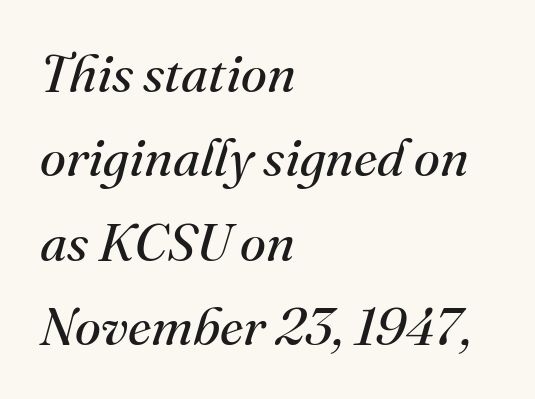
{"serif": "yes", "italic": "yes", "lean": "right", "slant_degrees": 16, "bold": "no", "weight": "regular", "width": "normal", "stroke_contrast": "medium", "x_height": "small", "monospaced": "no", "underline": "no", "align": "left", "line_spacing": "normal", "line_spacing_ratio": 1.59, "letter_spacing": "normal", "letter_spacing_em": 0.0, "glyph_px": 53}
